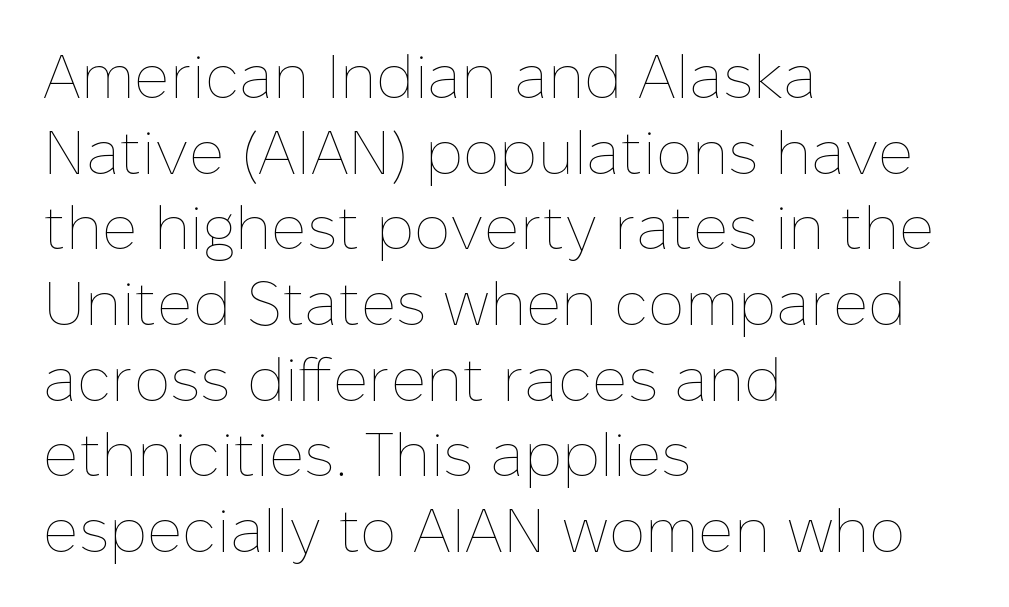
The image shows 61 px thin type, upright; set left-aligned, line spacing 1.24x, normal letter spacing, not underlined; low stroke contrast and a medium x-height.
